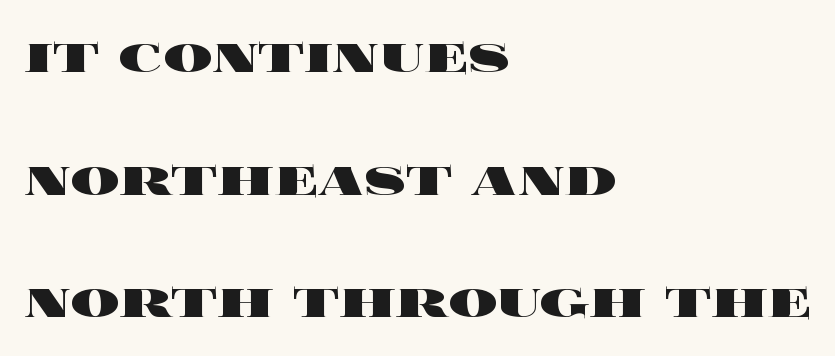
The specimen omits any rule beneath the text block's lines. Each word holds together tightly as a unit, with standard inter-letter gaps. The font is running at its bold setting. Character widths vary here, with narrow letters taking less room than wide ones.
